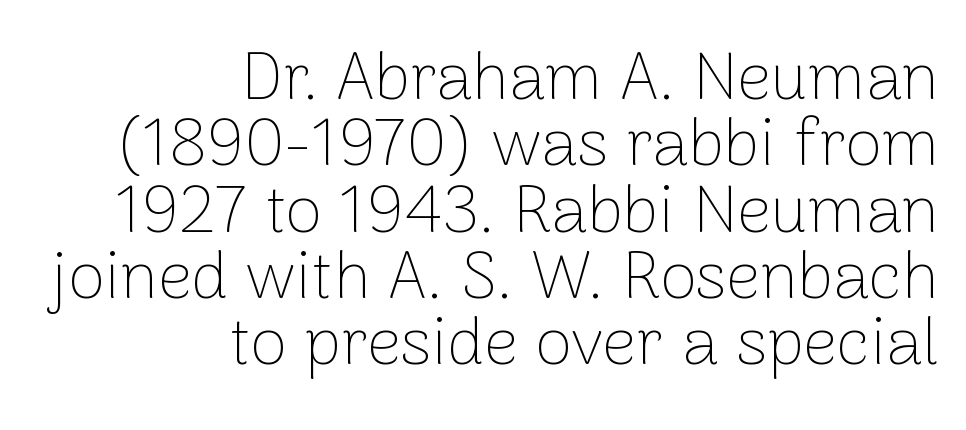
{"serif": "no", "italic": "no", "bold": "no", "weight": "thin", "width": "normal", "stroke_contrast": "low", "x_height": "medium", "monospaced": "no", "underline": "no", "align": "right", "line_spacing": "tight", "line_spacing_ratio": 0.99, "letter_spacing": "normal", "letter_spacing_em": 0.0, "glyph_px": 67}
